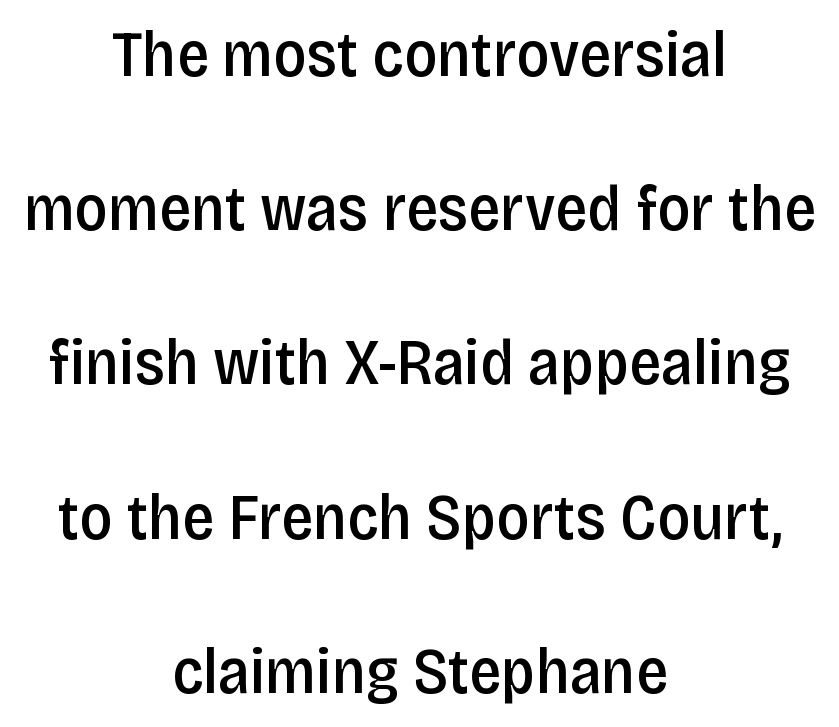
The type family on display is of the sans-serif kind. The lettering stays uniformly vertical, giving the passage a roman look. The typesetting leans somewhat heavy: a semibold. Short note: letters normally spaced. Loosely led — the rows are spread out. Lines of text with bare space underneath.
